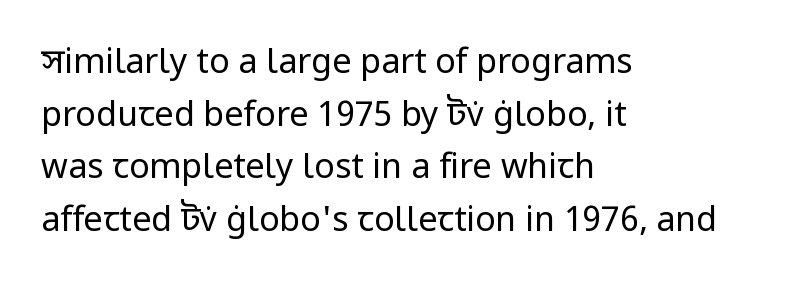
The designer went with a sans here, leaving each stem footless. Each stroke keeps to a modest, everyday thickness or less. You could call the tracking neutral — neither tight nor loose. The lines sit at an ordinary, default distance from one another. Do the characters align in a grid? No, the font is proportional.
